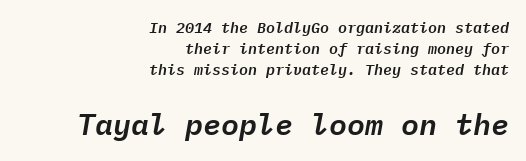
Q: Is the text italic (slanted)? A: Yes, it leans right by about 9 degrees.
Q: Is the text underlined? A: No.
Q: How is the paragraph aligned? A: Right-aligned.
Q: Is the spacing between letters normal or unusually wide? A: Normal.
Q: Is the spacing between lines tight, normal or loose? A: Normal.
Q: Which block of text is set in a larger size, the first (top) or the second (bottom)? A: The second (bottom) one.
Q: Width (condensed, normal, or wide)? A: Normal.
Q: Stroke contrast? A: Low.
Q: x-height? A: Medium.
Q: Monospaced? A: Yes.
